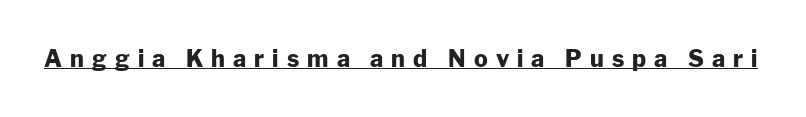
The image shows 23 px bold type, upright; set unusually wide letter spacing (+0.35 em), underlined.
